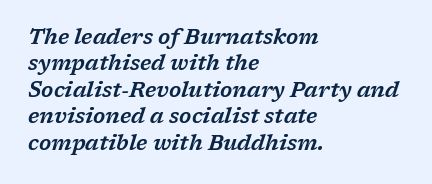
Q: Is the text italic (slanted)? A: Yes, it leans right by about 17 degrees.
Q: Is the text underlined? A: No.
Q: How is the paragraph aligned? A: Left-aligned.
Q: Is the spacing between letters normal or unusually wide? A: Normal.
Q: Is the spacing between lines tight, normal or loose? A: Normal.
